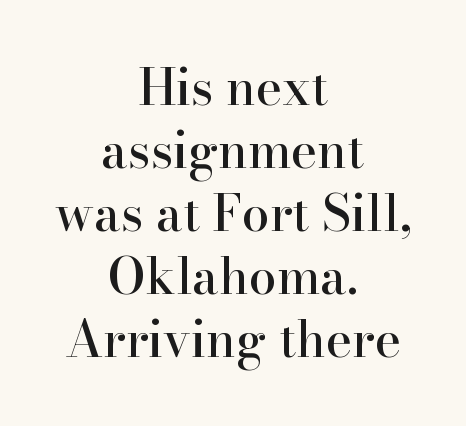
The image shows 50 px serif type, upright; set centered, normal line spacing (1.26x), normal letter spacing, not underlined; high stroke contrast and a small x-height.
